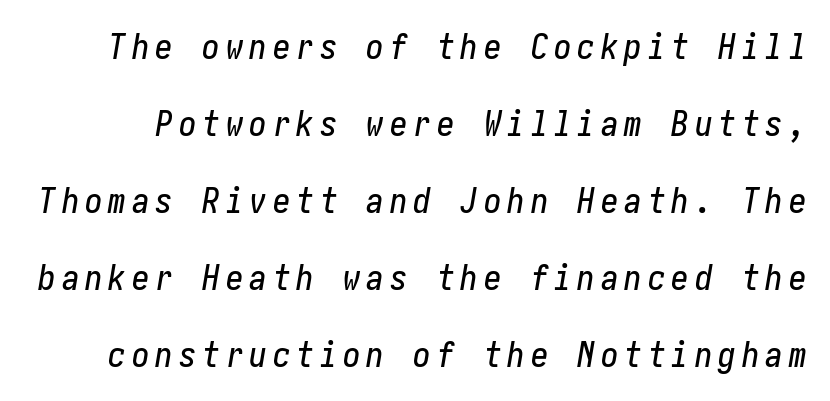
Q: Is the text italic (slanted)? A: Yes, it leans right by about 10 degrees.
Q: Is the text underlined? A: No.
Q: Is the spacing between lines tight, normal or loose? A: Loose.
Q: Width (condensed, normal, or wide)? A: Condensed.
Q: Stroke contrast? A: Low.
Q: x-height? A: Medium.
